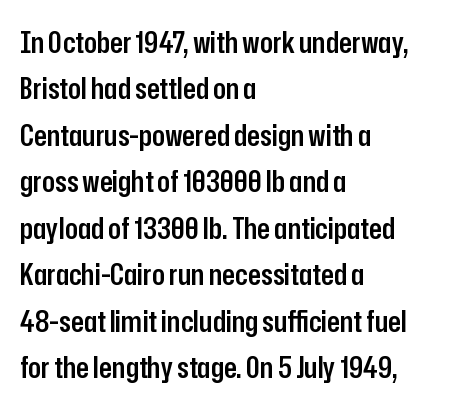
This is moderately heavy type, rendered in semibold. Does the type have serifs? No, each stem ends abruptly. Descender tails drop into unmarked territory. Character widths vary here, with narrow letters taking less room than wide ones. How are the letters spaced? Ordinarily, with no added tracking.
